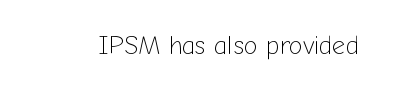
{"italic": "no", "bold": "no", "underline": "no", "letter_spacing": "normal", "letter_spacing_em": 0.0, "glyph_px": 26}
